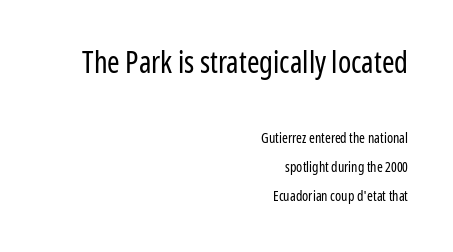
{"serif": "no", "italic": "no", "bold": "no", "weight": "regular", "width": "condensed", "stroke_contrast": "low", "x_height": "medium", "monospaced": "no", "underline": "no", "align": "right", "line_spacing": "loose", "line_spacing_ratio": 2.05, "letter_spacing": "normal", "letter_spacing_em": 0.0, "larger_block": "first", "size_ratio": 2.14, "glyph_px": 30}
